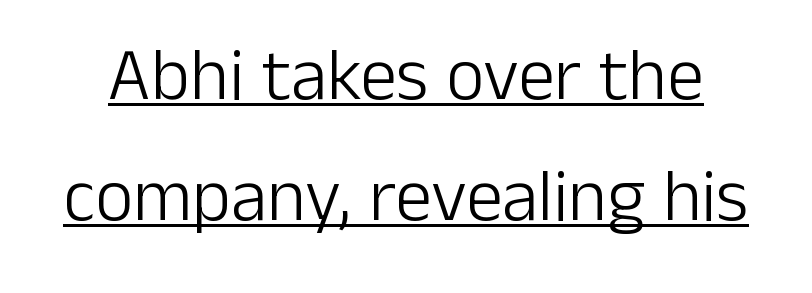
The image shows 74 px light sans-serif type, upright; set normal line spacing (1.64x), normal letter spacing, underlined; low stroke contrast and a medium x-height.
